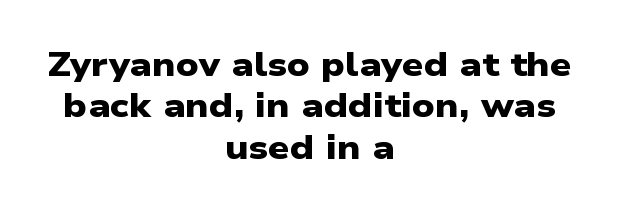
The image shows 34 px heavy, wide sans-serif type; set centered, line spacing 1.22x, normal letter spacing, not underlined; low stroke contrast and a medium x-height.
